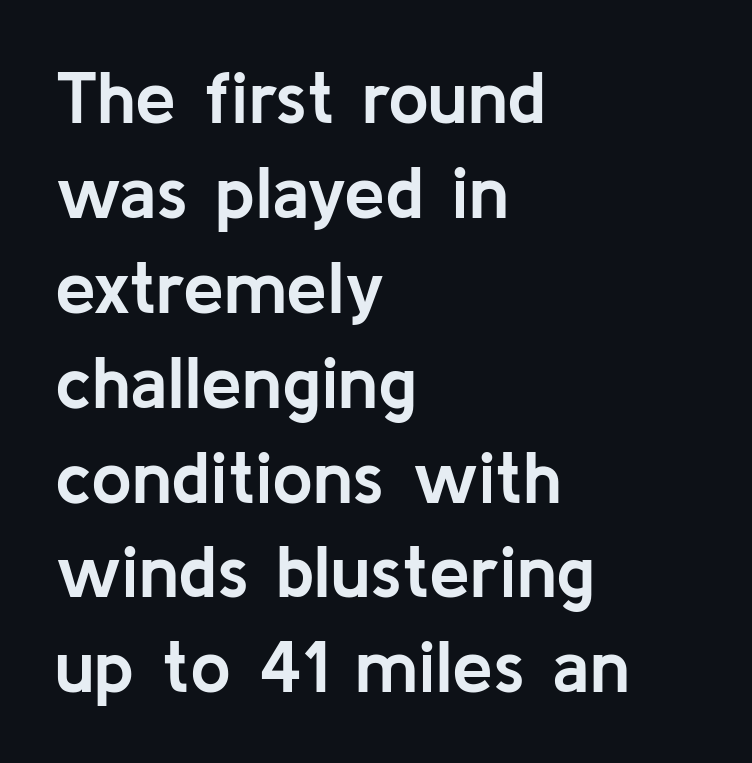
What stands out about the letter spacing? Nothing — it is the standard amount. The rendering anchors every line to the left-hand side. The text was rendered using a sans face with plain stroke endings. Is there any slant? The stems are plumb.
